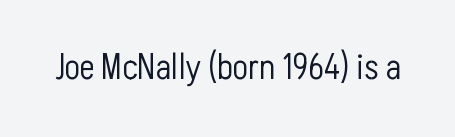
{"serif": "no", "italic": "no", "bold": "no", "weight": "light", "width": "condensed", "stroke_contrast": "low", "x_height": "medium", "monospaced": "no", "underline": "no", "letter_spacing": "normal", "letter_spacing_em": 0.0, "glyph_px": 36}
